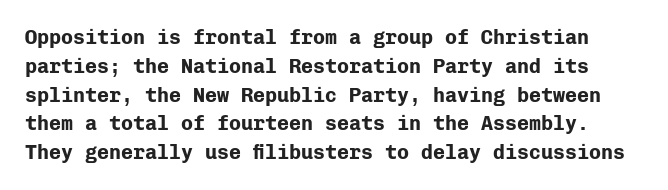
Q: Is the text bold? A: Yes.
Q: Is the text italic (slanted)? A: No, it is upright.
Q: Is the text underlined? A: No.
Q: Is the spacing between letters normal or unusually wide? A: Normal.
Q: Is the spacing between lines tight, normal or loose? A: Normal.
